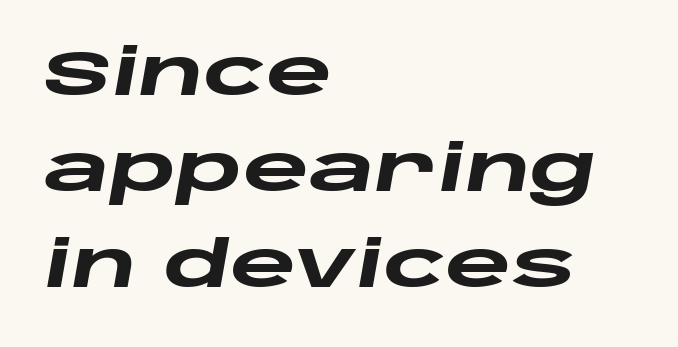
The image shows 64 px heavy, wide type, italic (leaning right); set left-aligned, normal line spacing (1.5x), normal letter spacing, not underlined; low stroke contrast and a large x-height.
